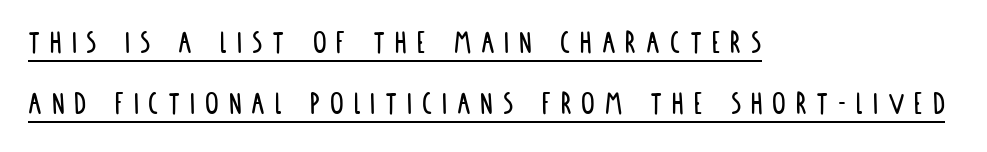
{"serif": "no", "italic": "no", "width": "condensed", "stroke_contrast": "low", "x_height": "large", "monospaced": "no", "underline": "yes", "align": "left", "line_spacing_ratio": 1.79, "letter_spacing": "wide", "letter_spacing_em": 0.29, "glyph_px": 34}
